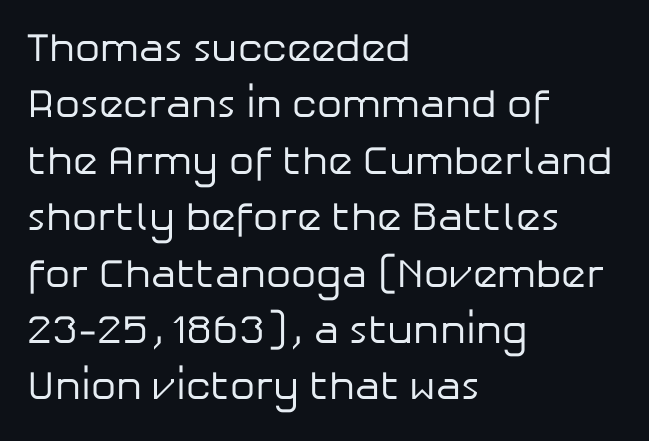
The typesetter chose a ragged-right arrangement here. Does the lettering tilt? It doesn't — this is upright. Glyph-to-glyph distance matches everyday printed text. No letter is thick-stroked: the sample isn't bold. The lines sit at an ordinary, default distance from one another.
